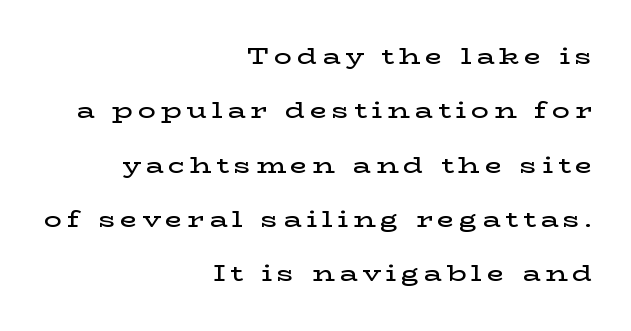
The image shows 22 px text type, upright; set right-aligned, loose line spacing (2.47x), unusually wide letter spacing (+0.23 em), not underlined.
